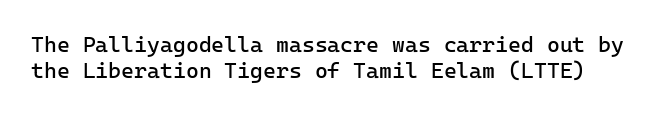
The image shows 22 px text type, upright; set line spacing 1.17x, normal letter spacing, not underlined.
